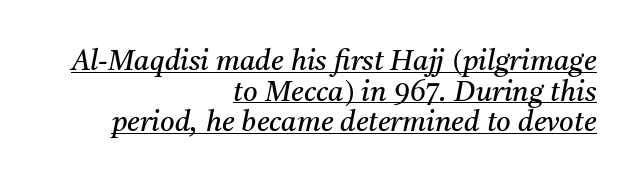
Q: Is the text bold? A: No.
Q: Is the text italic (slanted)? A: Yes, it leans right by about 11 degrees.
Q: Is the typeface a serif or a sans-serif typeface? A: Serif.
Q: Is the text underlined? A: Yes.
Q: How is the paragraph aligned? A: Right-aligned.
Q: Is the spacing between letters normal or unusually wide? A: Normal.
Q: Is the spacing between lines tight, normal or loose? A: Tight.
Q: Width (condensed, normal, or wide)? A: Normal.
Q: Stroke contrast? A: Medium.
Q: x-height? A: Medium.
Q: Monospaced? A: No.
